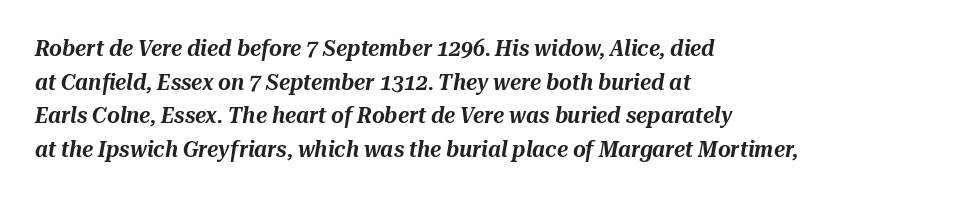
The image shows 22 px text type, italic (leaning right); set left-aligned, normal line spacing (1.53x), normal letter spacing, not underlined.
